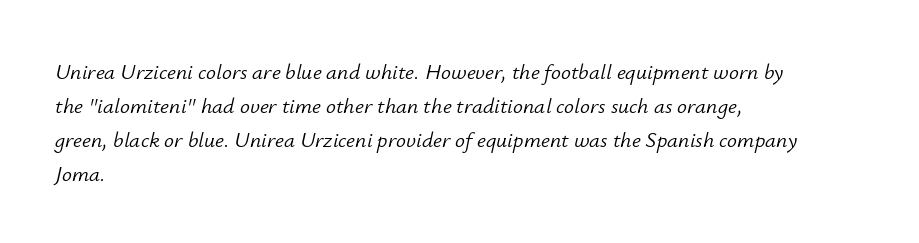
Q: Is the text bold? A: No.
Q: Is the text italic (slanted)? A: Yes, it leans right by about 12 degrees.
Q: Is the text underlined? A: No.
Q: How is the paragraph aligned? A: Left-aligned.
Q: Is the spacing between letters normal or unusually wide? A: Normal.
Q: Is the spacing between lines tight, normal or loose? A: Normal.
